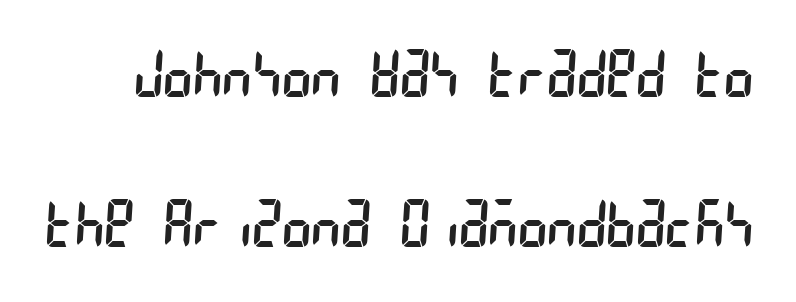
Widely set lines give the paragraph a tall, airy silhouette. The string is rendered with underlining switched off. No feet cap the strokes, marking this as sans-serif type. There is no visible air inserted between adjacent glyphs.
